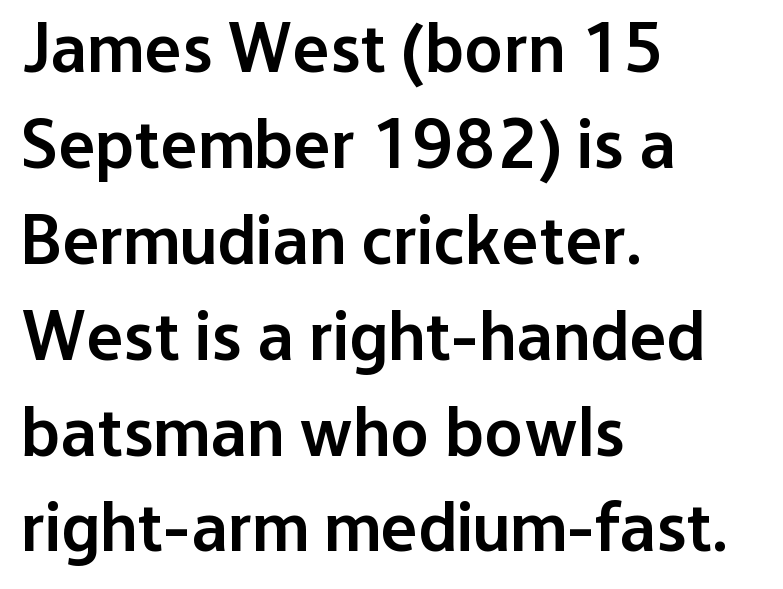
{"serif": "no", "italic": "no", "bold": "semi", "weight": "semibold", "width": "normal", "stroke_contrast": "low", "x_height": "medium", "monospaced": "no", "underline": "no", "align": "left", "line_spacing": "normal", "line_spacing_ratio": 1.37, "letter_spacing": "normal", "letter_spacing_em": 0.0, "glyph_px": 70}
